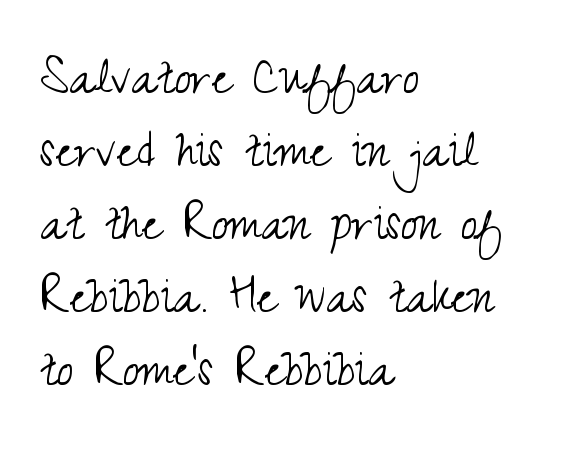
{"serif": "no", "italic": "no", "bold": "no", "weight": "light", "width": "condensed", "stroke_contrast": "medium", "x_height": "small", "monospaced": "no", "underline": "no", "align": "left", "line_spacing": "normal", "line_spacing_ratio": 1.26, "letter_spacing": "normal", "letter_spacing_em": 0.0, "glyph_px": 58}
